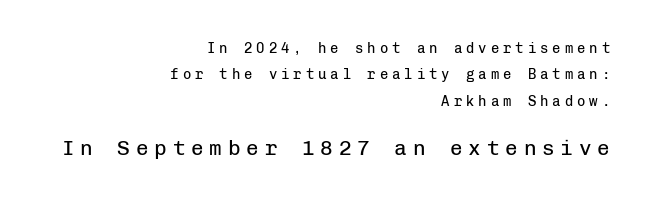
Q: Is the text bold? A: No.
Q: Is the text italic (slanted)? A: No, it is upright.
Q: Is the text underlined? A: No.
Q: How is the paragraph aligned? A: Right-aligned.
Q: Is the spacing between letters normal or unusually wide? A: Unusually wide.
Q: Which block of text is set in a larger size, the first (top) or the second (bottom)? A: The second (bottom) one.
